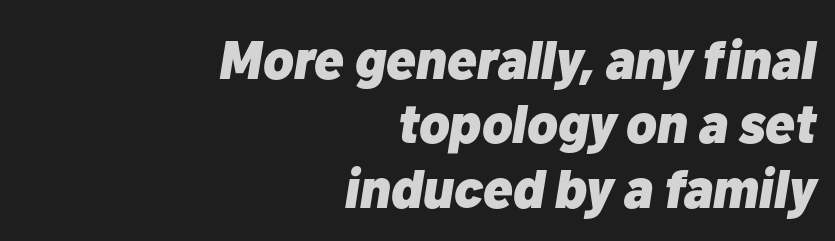
The horizontal fit of the characters is conventional and even. The rendering applies a slant to the glyphs. Underlining? Definitely not there. Pretty heavy lettering here — definitely bold.
